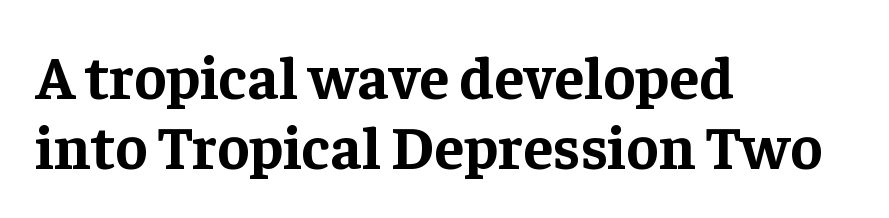
Q: Is the text bold? A: Yes.
Q: Is the text italic (slanted)? A: No, it is upright.
Q: Is the typeface a serif or a sans-serif typeface? A: Serif.
Q: Is the text underlined? A: No.
Q: How is the paragraph aligned? A: Left-aligned.
Q: Is the spacing between letters normal or unusually wide? A: Normal.
Q: Is the spacing between lines tight, normal or loose? A: Tight.
Q: Width (condensed, normal, or wide)? A: Normal.
Q: Stroke contrast? A: Low.
Q: x-height? A: Medium.
Q: Monospaced? A: No.
